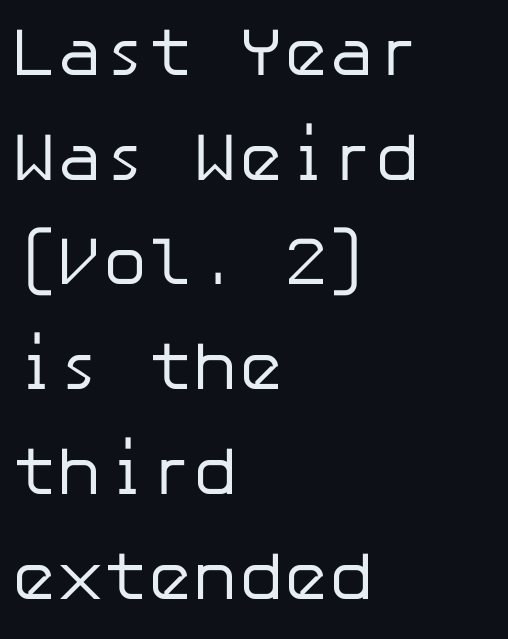
Q: Is the text bold? A: No.
Q: Is the text italic (slanted)? A: No, it is upright.
Q: Is the typeface a serif or a sans-serif typeface? A: Sans-serif.
Q: Is the text underlined? A: No.
Q: How is the paragraph aligned? A: Left-aligned.
Q: Is the spacing between letters normal or unusually wide? A: Normal.
Q: Is the spacing between lines tight, normal or loose? A: Normal.
Q: Width (condensed, normal, or wide)? A: Normal.
Q: Stroke contrast? A: Low.
Q: x-height? A: Medium.
